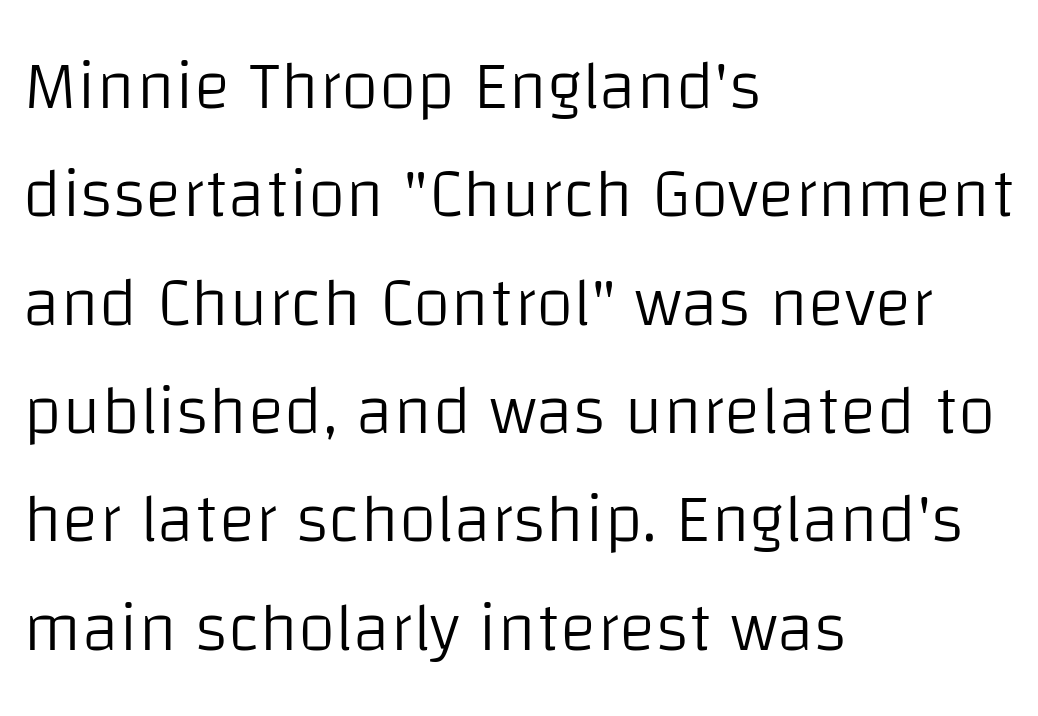
The image shows 69 px light sans-serif type, upright; set left-aligned, normal line spacing (1.57x), normal letter spacing, not underlined; low stroke contrast and a large x-height.
